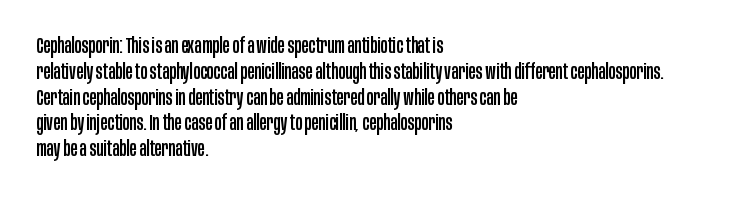
Underline: absent. This rendering uses left alignment, leaving the right contour irregular. A typesetter would mark this as roman, not italic. In terms of letterspacing, this is plain default setting.
